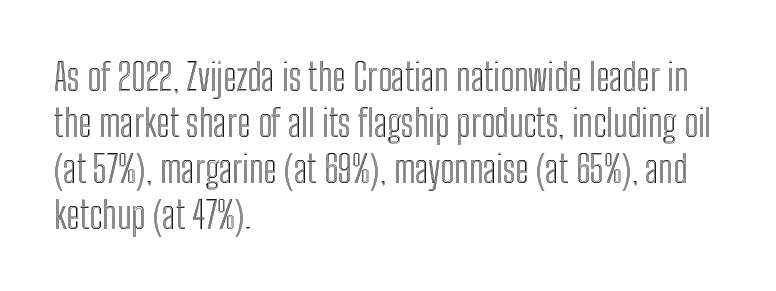
The image shows 37 px condensed type, upright; set left-aligned, line spacing 1.24x, normal letter spacing, not underlined; a medium x-height.
